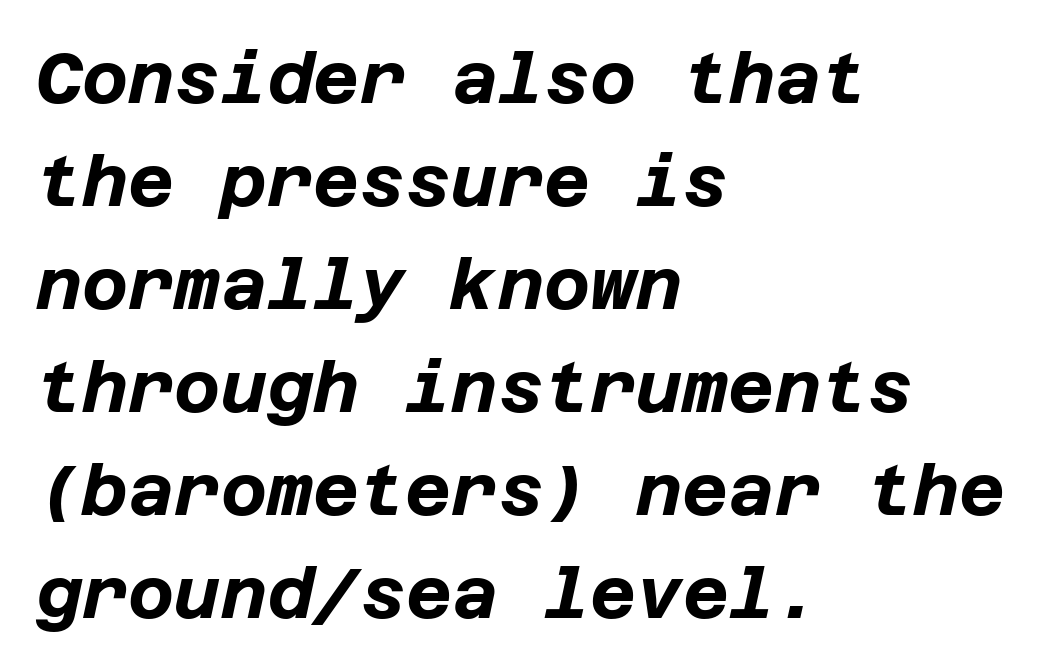
Q: Is the text bold? A: Yes.
Q: Is the text italic (slanted)? A: Yes, it leans right by about 12 degrees.
Q: Is the text underlined? A: No.
Q: How is the paragraph aligned? A: Left-aligned.
Q: Is the spacing between letters normal or unusually wide? A: Normal.
Q: Is the spacing between lines tight, normal or loose? A: Normal.
Q: Width (condensed, normal, or wide)? A: Normal.
Q: Stroke contrast? A: Low.
Q: x-height? A: Large.
